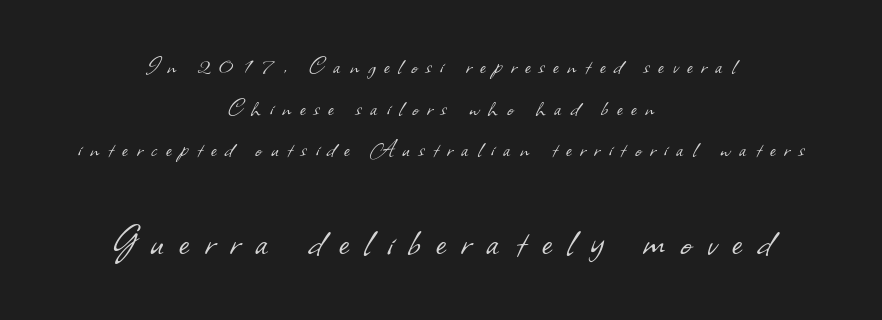
Visually the block forms a symmetrical silhouette, jagged on both flanks. The text was rendered using a sans face with plain stroke endings. Descender tails drop into unmarked territory. You could not count columns in this text — the font is proportionally spaced. Interline gaps are of average width in this sample.
